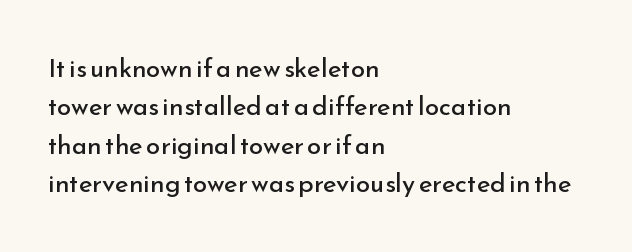
The image shows 26 px text type, upright; set left-aligned, normal line spacing (1.48x), normal letter spacing, not underlined.
